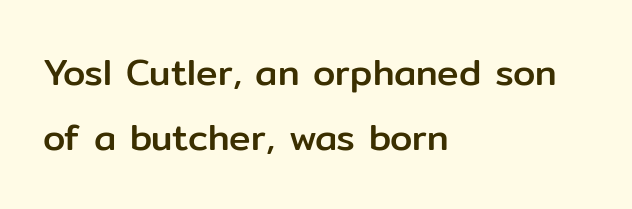
{"serif": "no", "italic": "no", "width": "normal", "stroke_contrast": "low", "x_height": "medium", "monospaced": "no", "underline": "no", "align": "left", "line_spacing_ratio": 1.8, "letter_spacing": "normal", "letter_spacing_em": 0.0, "glyph_px": 36}
